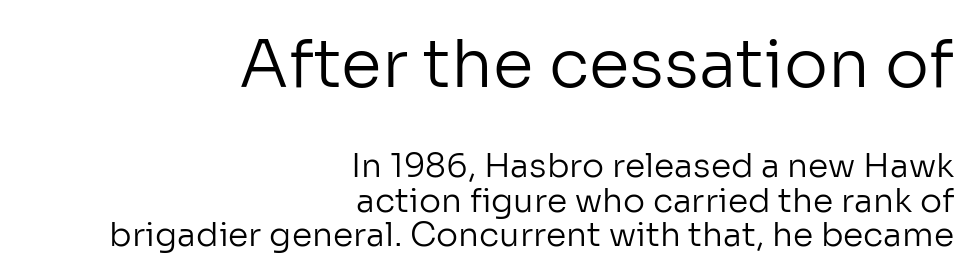
{"serif": "no", "italic": "no", "bold": "no", "weight": "regular", "width": "normal", "stroke_contrast": "low", "x_height": "medium", "monospaced": "no", "underline": "no", "align": "right", "line_spacing": "tight", "line_spacing_ratio": 1.05, "letter_spacing": "normal", "letter_spacing_em": 0.0, "larger_block": "first", "size_ratio": 2.0, "glyph_px": 66}
